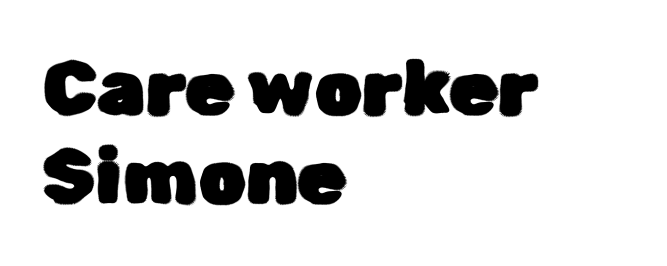
{"serif": "no", "italic": "no", "width": "normal", "stroke_contrast": "low", "x_height": "medium", "monospaced": "no", "underline": "no", "align": "left", "line_spacing_ratio": 1.16, "letter_spacing": "normal", "letter_spacing_em": 0.0, "glyph_px": 77}
